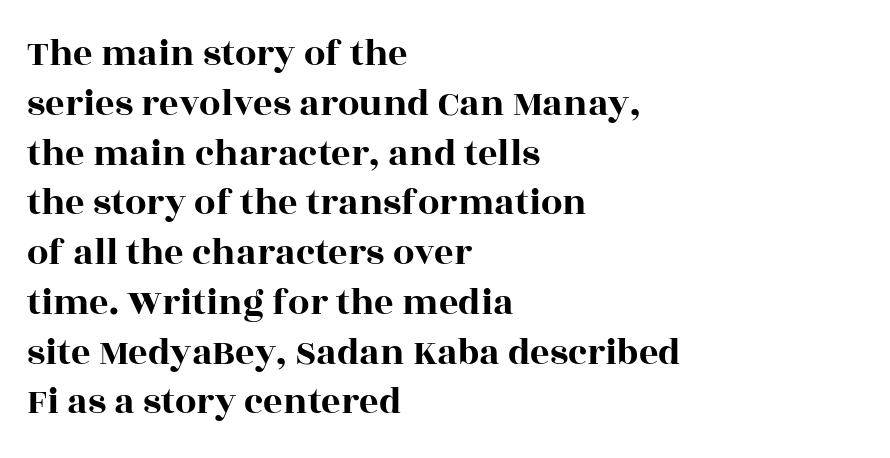
{"serif": "yes", "italic": "no", "width": "wide", "x_height": "large", "monospaced": "no", "underline": "no", "align": "left", "line_spacing": "normal", "line_spacing_ratio": 1.31, "letter_spacing": "normal", "letter_spacing_em": 0.0, "glyph_px": 38}
